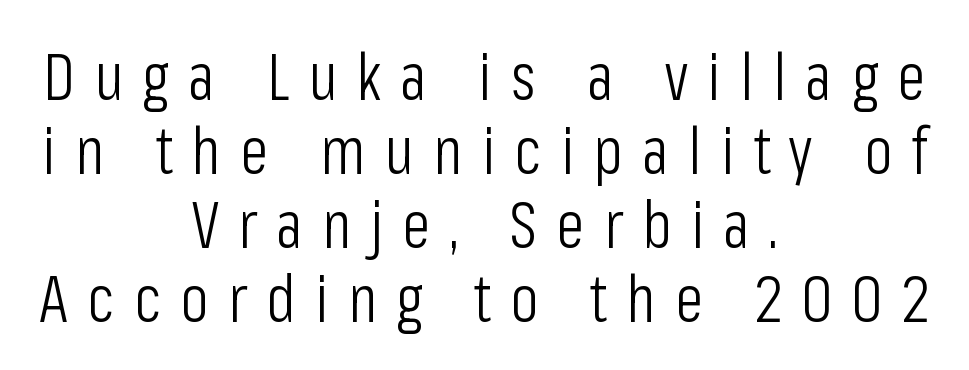
The image shows 66 px light, condensed sans-serif type, upright; set centered, tight line spacing (1.12x), unusually wide letter spacing (+0.29 em), not underlined; low stroke contrast and a medium x-height.
